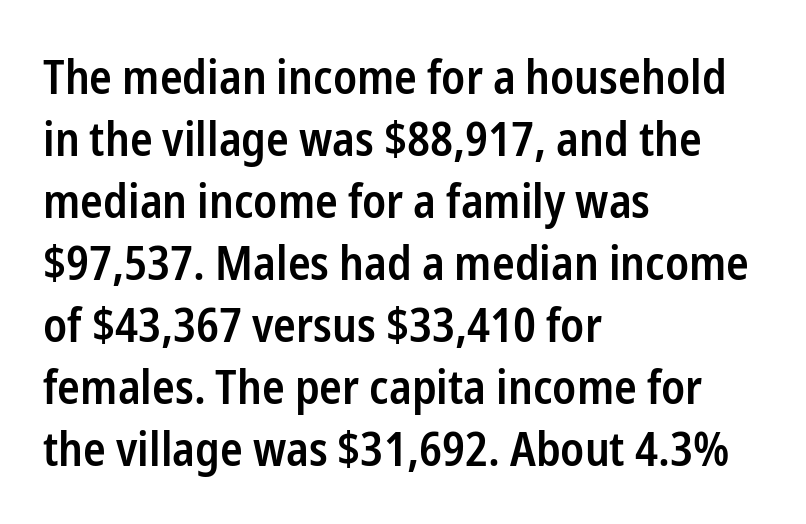
Q: Is the text bold? A: Semi-bold.
Q: Is the text italic (slanted)? A: No, it is upright.
Q: Is the typeface a serif or a sans-serif typeface? A: Sans-serif.
Q: Is the text underlined? A: No.
Q: How is the paragraph aligned? A: Left-aligned.
Q: Is the spacing between letters normal or unusually wide? A: Normal.
Q: Is the spacing between lines tight, normal or loose? A: Normal.
Q: Width (condensed, normal, or wide)? A: Condensed.
Q: Stroke contrast? A: Low.
Q: x-height? A: Medium.
Q: Monospaced? A: No.
